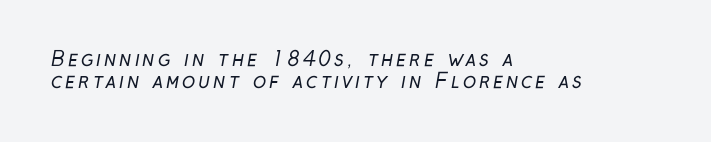
The image shows 20 px text type; set left-aligned, tight line spacing (1.09x), not underlined.
